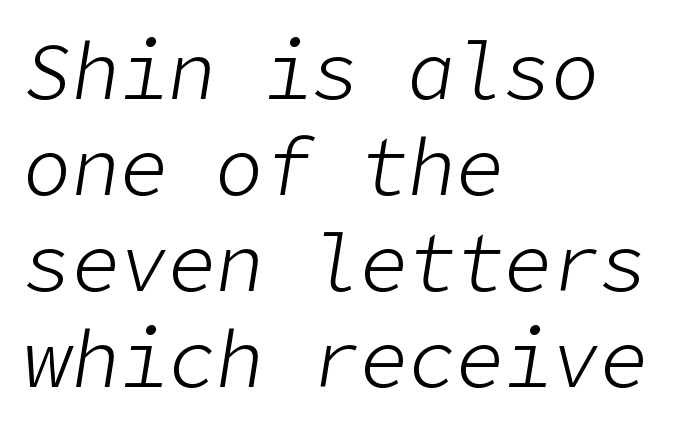
{"italic": "yes", "lean": "right", "slant_degrees": 9, "bold": "no", "weight": "light", "width": "normal", "stroke_contrast": "low", "x_height": "medium", "underline": "no", "align": "left", "line_spacing_ratio": 1.2, "letter_spacing": "normal", "letter_spacing_em": 0.0, "glyph_px": 80}
